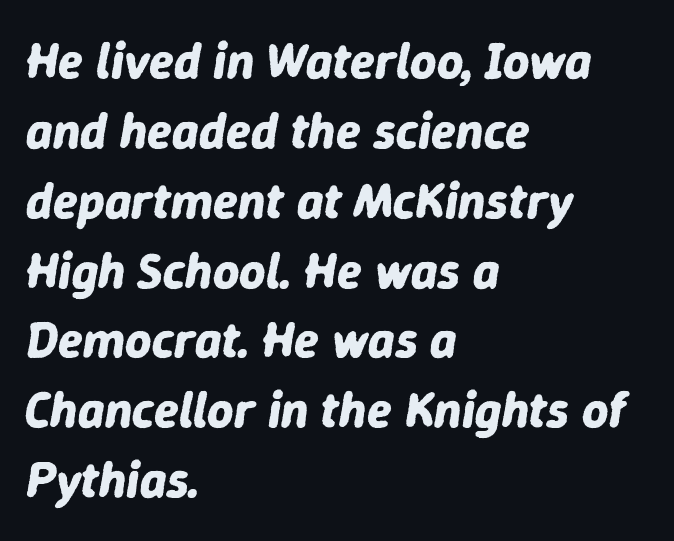
You can tell it's italic because the verticals aren't actually vertical. The rag falls on the right side of this text block. Compared with typical body copy, the letter spacing here is the same. Honestly, the row spacing looks completely unremarkable. Looks like regular typesetting: each glyph gets only the width it needs. As a designer I'd log this as weight 700, bold.
